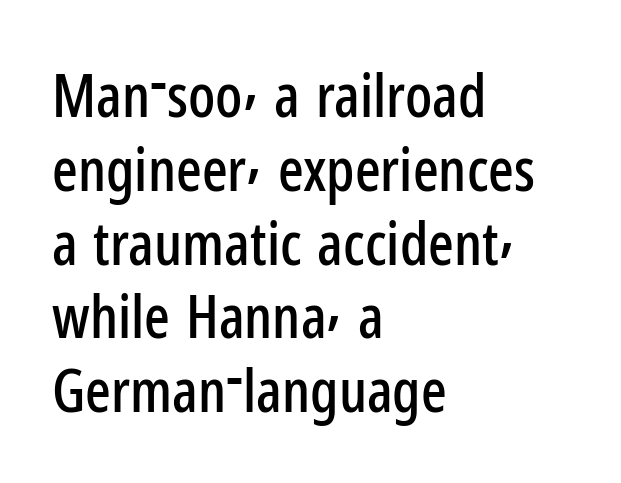
Q: Is the text italic (slanted)? A: No, it is upright.
Q: Is the typeface a serif or a sans-serif typeface? A: Sans-serif.
Q: Is the text underlined? A: No.
Q: How is the paragraph aligned? A: Left-aligned.
Q: Is the spacing between letters normal or unusually wide? A: Normal.
Q: Width (condensed, normal, or wide)? A: Condensed.
Q: Stroke contrast? A: Low.
Q: x-height? A: Medium.
Q: Monospaced? A: No.
